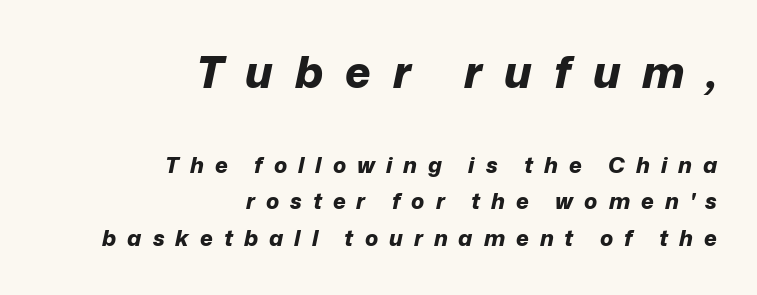
The image shows 44 px bold type, italic (leaning right); set right-aligned, normal line spacing (1.67x), unusually wide letter spacing (+0.5 em), not underlined; the first (top) block is 2.0x larger; low stroke contrast and a medium x-height.
